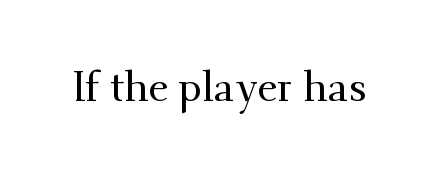
{"serif": "yes", "italic": "no", "width": "normal", "stroke_contrast": "medium", "x_height": "small", "monospaced": "no", "underline": "no", "letter_spacing": "normal", "letter_spacing_em": 0.0, "glyph_px": 41}
